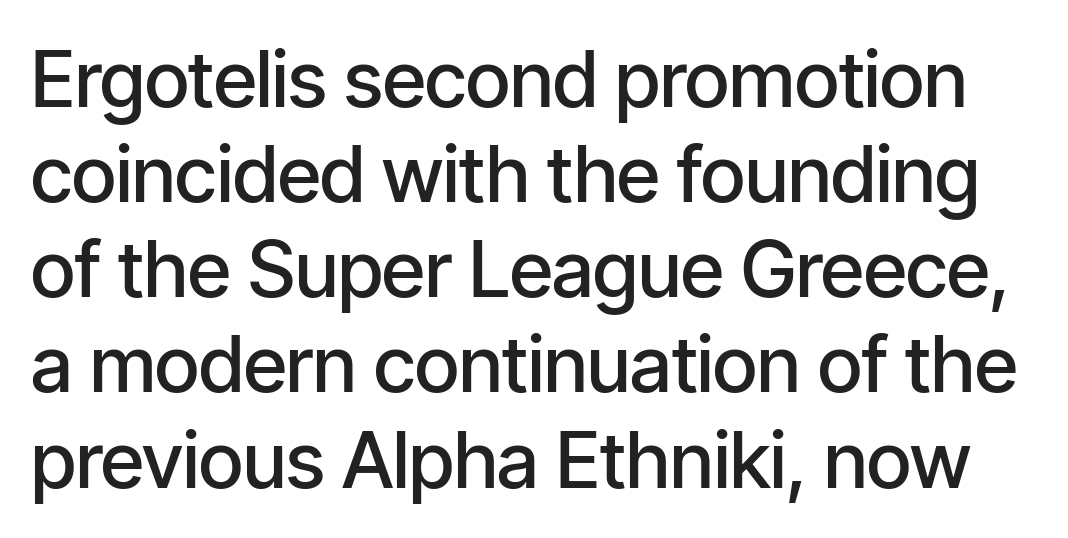
Q: Is the text bold? A: Semi-bold.
Q: Is the text italic (slanted)? A: No, it is upright.
Q: Is the typeface a serif or a sans-serif typeface? A: Sans-serif.
Q: Is the text underlined? A: No.
Q: Is the spacing between letters normal or unusually wide? A: Normal.
Q: Width (condensed, normal, or wide)? A: Condensed.
Q: Stroke contrast? A: Low.
Q: x-height? A: Medium.
Q: Monospaced? A: No.
